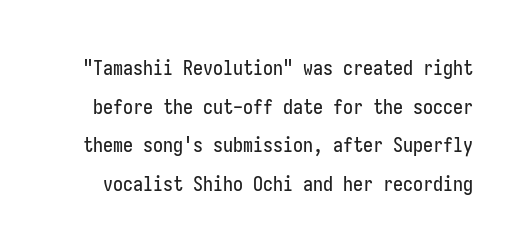
Tracking here is standard; glyphs follow each other at the usual distance. This rendering features lettering with no underline. A typesetter would call this leading open, well beyond the default. Upright lettering throughout.
